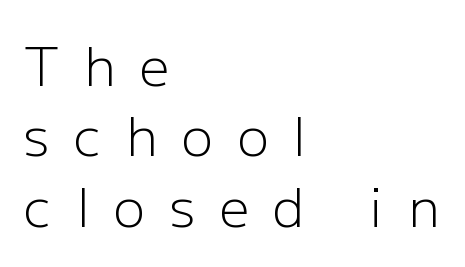
The image shows 53 px light sans-serif type, upright; set left-aligned, normal line spacing (1.33x), unusually wide letter spacing (+0.46 em), not underlined; low stroke contrast and a medium x-height.
